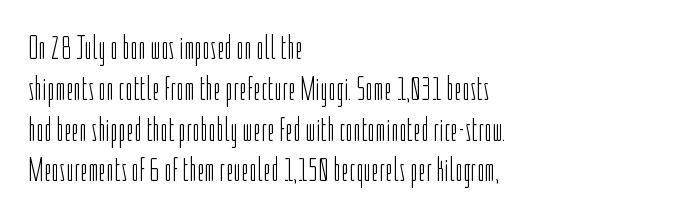
Q: Is the text bold? A: No.
Q: Is the text italic (slanted)? A: No, it is upright.
Q: Is the typeface a serif or a sans-serif typeface? A: Sans-serif.
Q: Is the text underlined? A: No.
Q: How is the paragraph aligned? A: Left-aligned.
Q: Is the spacing between letters normal or unusually wide? A: Normal.
Q: Width (condensed, normal, or wide)? A: Condensed.
Q: Stroke contrast? A: Low.
Q: x-height? A: Medium.
Q: Monospaced? A: No.
